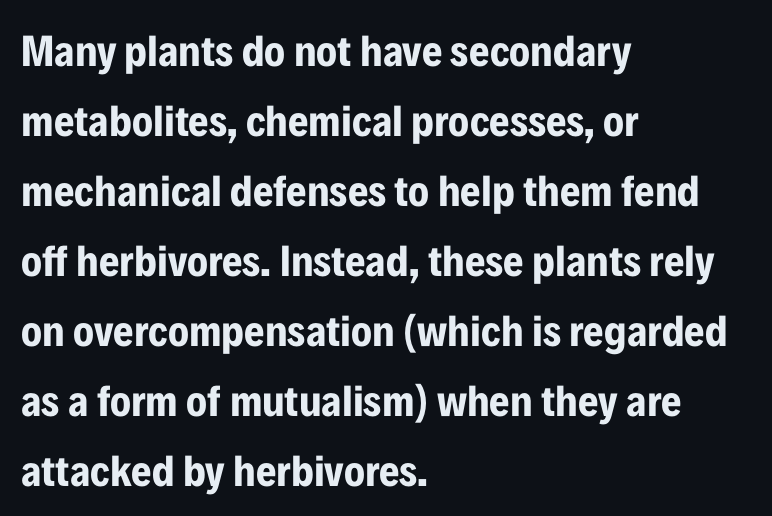
Q: Is the text bold? A: Yes.
Q: Is the text italic (slanted)? A: No, it is upright.
Q: Is the typeface a serif or a sans-serif typeface? A: Sans-serif.
Q: Is the text underlined? A: No.
Q: How is the paragraph aligned? A: Left-aligned.
Q: Is the spacing between letters normal or unusually wide? A: Normal.
Q: Is the spacing between lines tight, normal or loose? A: Normal.
Q: Width (condensed, normal, or wide)? A: Condensed.
Q: Stroke contrast? A: Low.
Q: x-height? A: Medium.
Q: Monospaced? A: No.
